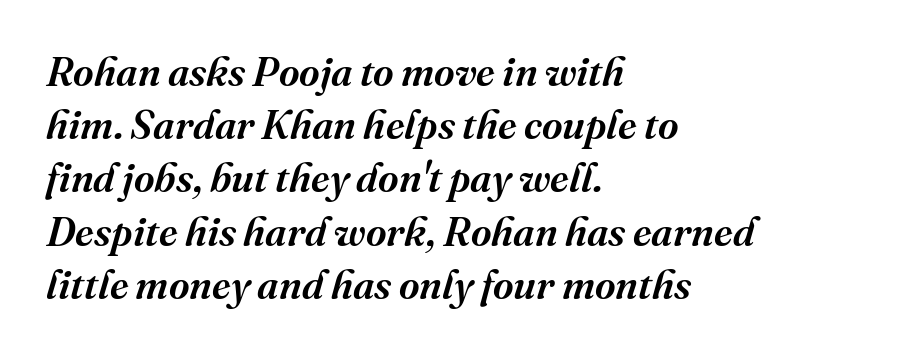
{"serif": "yes", "italic": "yes", "lean": "right", "slant_degrees": 16, "bold": "semi", "weight": "semibold", "width": "normal", "stroke_contrast": "medium", "x_height": "medium", "monospaced": "no", "underline": "no", "align": "left", "line_spacing": "normal", "line_spacing_ratio": 1.33, "letter_spacing": "normal", "letter_spacing_em": 0.0, "glyph_px": 40}
